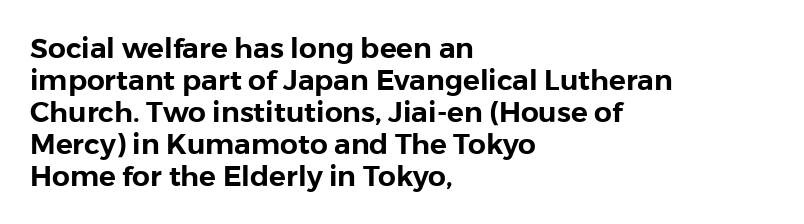
The image shows 28 px sans-serif type, upright; set left-aligned, tight line spacing (1.14x), normal letter spacing, not underlined; low stroke contrast and a medium x-height.
